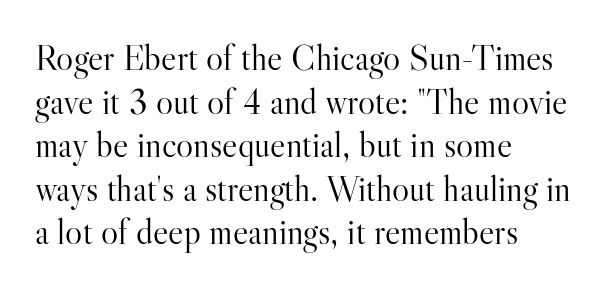
{"serif": "yes", "italic": "no", "bold": "no", "weight": "light", "width": "normal", "stroke_contrast": "high", "x_height": "small", "monospaced": "no", "underline": "no", "align": "left", "line_spacing_ratio": 1.21, "letter_spacing": "normal", "letter_spacing_em": 0.0, "glyph_px": 36}
